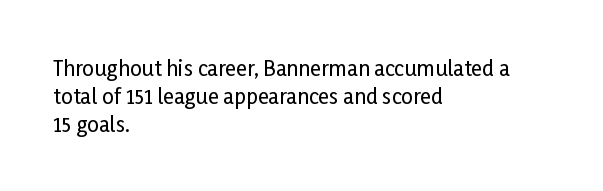
Q: Is the text italic (slanted)? A: No, it is upright.
Q: Is the text underlined? A: No.
Q: How is the paragraph aligned? A: Left-aligned.
Q: Is the spacing between letters normal or unusually wide? A: Normal.
Q: Is the spacing between lines tight, normal or loose? A: Normal.
